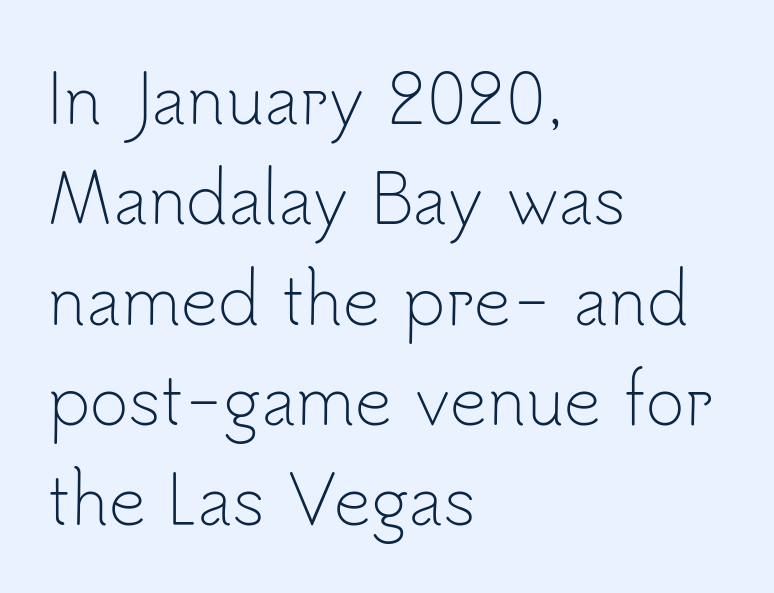
{"serif": "no", "italic": "no", "bold": "no", "weight": "light", "width": "normal", "stroke_contrast": "low", "x_height": "small", "monospaced": "no", "underline": "no", "align": "left", "line_spacing": "normal", "line_spacing_ratio": 1.52, "letter_spacing": "normal", "letter_spacing_em": 0.0, "glyph_px": 66}
